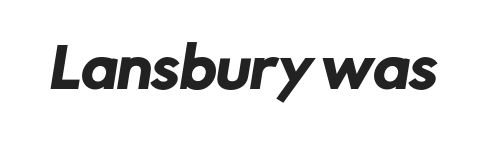
{"serif": "no", "width": "normal", "stroke_contrast": "low", "x_height": "medium", "monospaced": "no", "underline": "no", "letter_spacing": "normal", "letter_spacing_em": 0.0, "glyph_px": 54}
